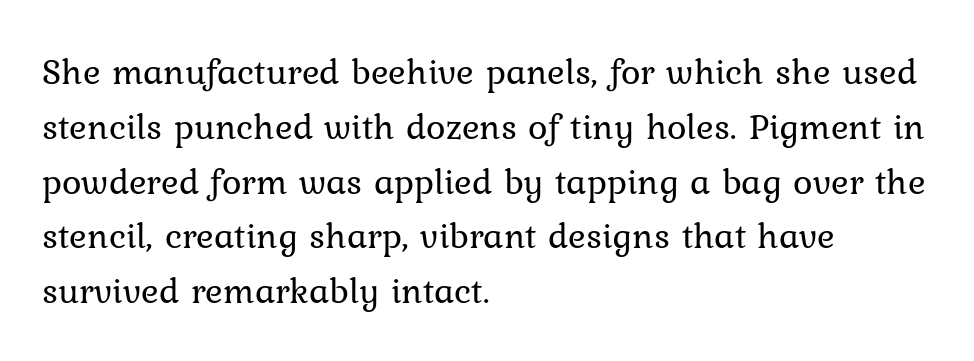
The image shows 37 px regular-weight type, upright; set left-aligned, normal line spacing (1.48x), normal letter spacing, not underlined; low stroke contrast and a medium x-height.
